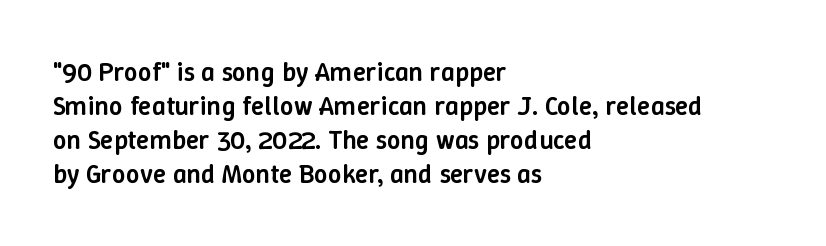
Q: Is the text bold? A: Semi-bold.
Q: Is the text italic (slanted)? A: No, it is upright.
Q: Is the text underlined? A: No.
Q: How is the paragraph aligned? A: Left-aligned.
Q: Is the spacing between letters normal or unusually wide? A: Normal.
Q: Is the spacing between lines tight, normal or loose? A: Normal.
